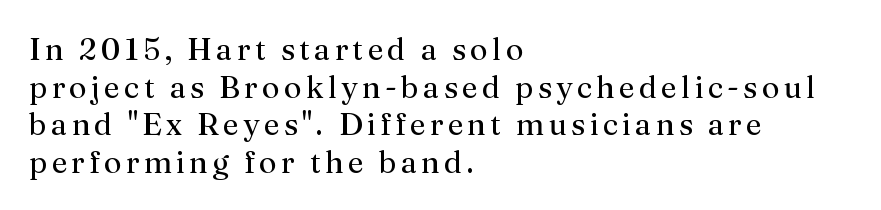
The image shows 31 px regular-weight serif type, upright; set left-aligned, line spacing 1.21x, not underlined; medium stroke contrast and a medium x-height.
